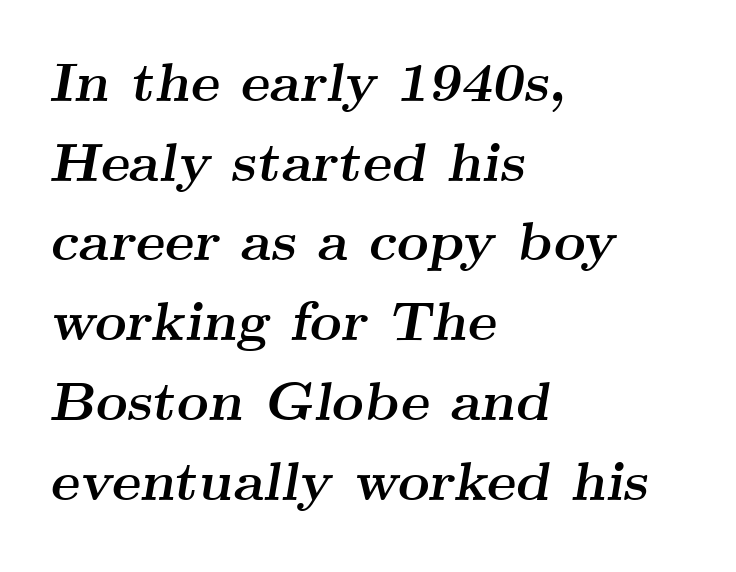
The image shows 55 px semibold, wide serif type, italic (leaning right); set left-aligned, normal line spacing (1.45x), normal letter spacing, not underlined; medium stroke contrast and a small x-height.
